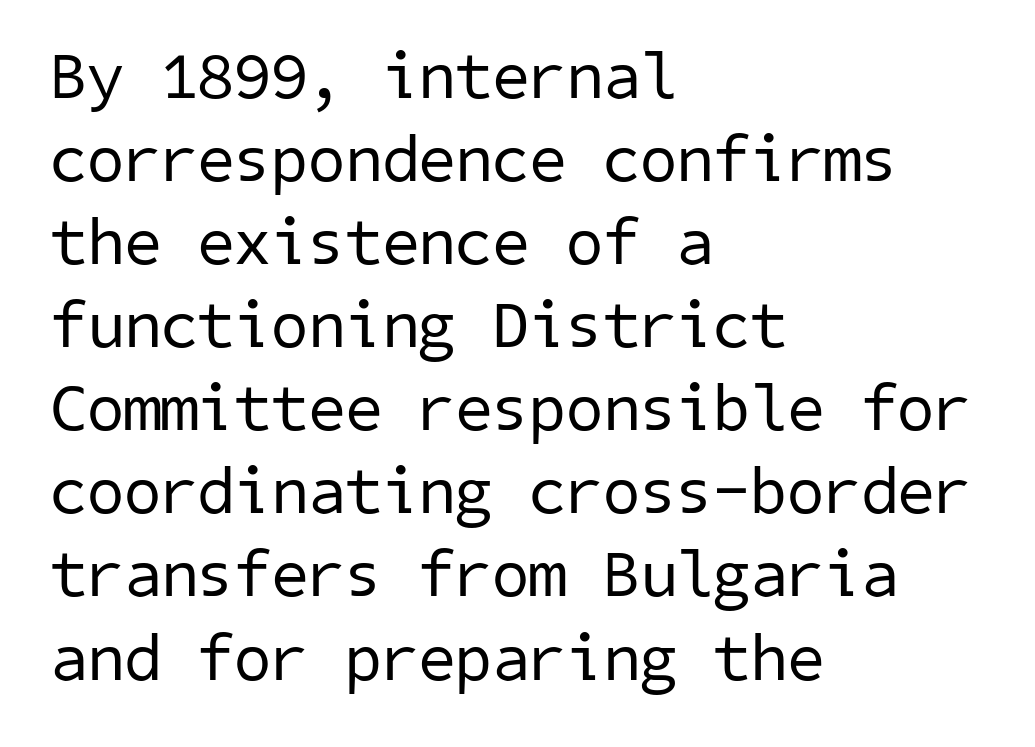
A light-to-regular cut is what we see here. Tracking value appears to be zero — textbook default spacing. The setting favours the left margin, as ordinary paragraphs usually do. No word sits above an underline.
